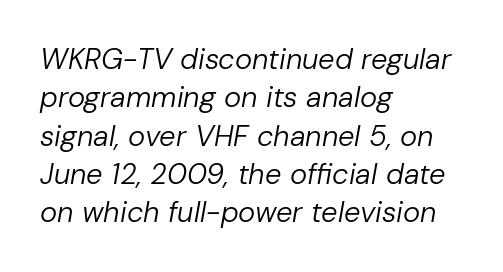
Q: Is the text bold? A: No.
Q: Is the text italic (slanted)? A: Yes, it leans right by about 10 degrees.
Q: Is the text underlined? A: No.
Q: How is the paragraph aligned? A: Left-aligned.
Q: Is the spacing between letters normal or unusually wide? A: Normal.
Q: Is the spacing between lines tight, normal or loose? A: Normal.
Q: Width (condensed, normal, or wide)? A: Normal.
Q: Stroke contrast? A: Low.
Q: x-height? A: Medium.
Q: Monospaced? A: No.
